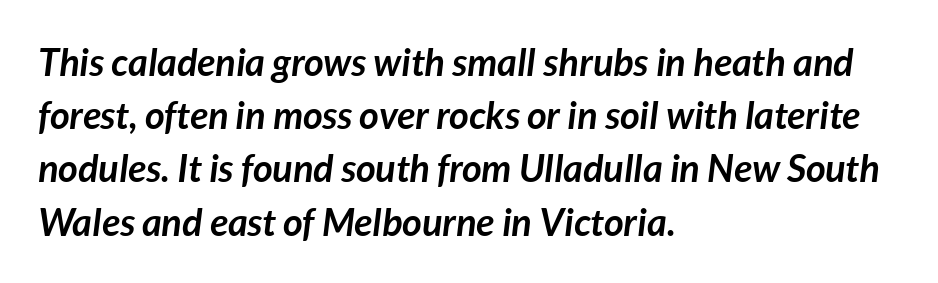
The image shows 38 px semibold type, italic (leaning right); set left-aligned, normal line spacing (1.4x), normal letter spacing, not underlined; low stroke contrast and a medium x-height.
